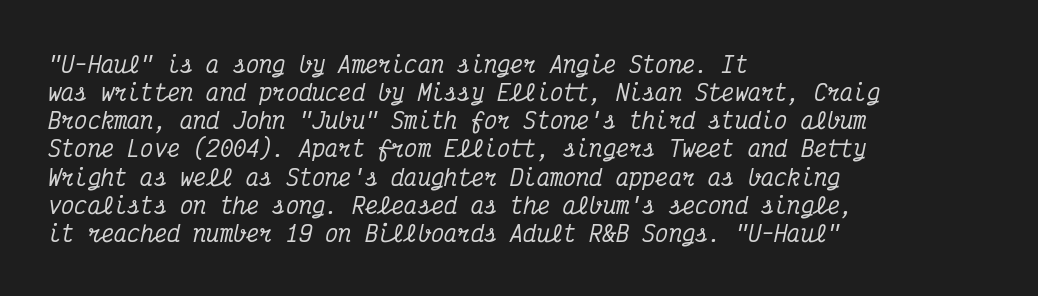
{"italic": "yes", "lean": "right", "slant_degrees": 12, "underline": "no", "align": "left", "line_spacing": "normal", "line_spacing_ratio": 1.28, "letter_spacing": "normal", "letter_spacing_em": 0.0, "glyph_px": 22}
